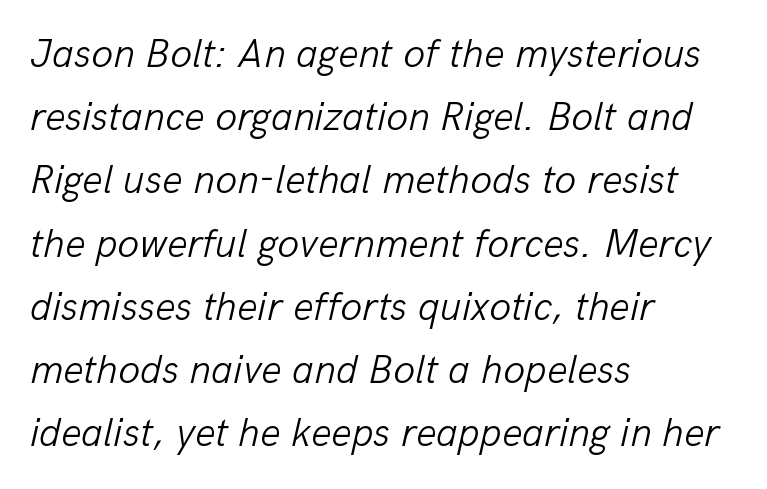
{"italic": "yes", "lean": "right", "slant_degrees": 13, "bold": "no", "weight": "light", "width": "normal", "stroke_contrast": "low", "x_height": "medium", "monospaced": "no", "underline": "no", "align": "left", "line_spacing": "normal", "line_spacing_ratio": 1.58, "letter_spacing": "normal", "letter_spacing_em": 0.0, "glyph_px": 40}
